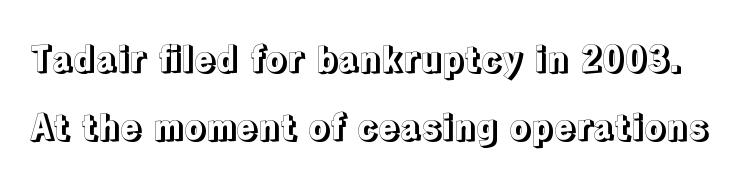
Reading down the column, the eye jumps a long way to each next line. Nobody drew a line under any word here. Does the lettering tilt? It doesn't — this is upright. This rendering leaves character spacing at its baseline value.
